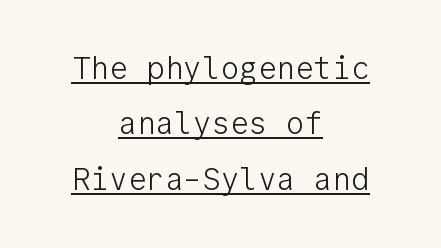
{"serif": "no", "italic": "no", "bold": "no", "weight": "light", "width": "normal", "stroke_contrast": "low", "x_height": "medium", "monospaced": "yes", "underline": "yes", "align": "center", "line_spacing_ratio": 1.79, "letter_spacing": "normal", "letter_spacing_em": 0.0, "glyph_px": 31}
